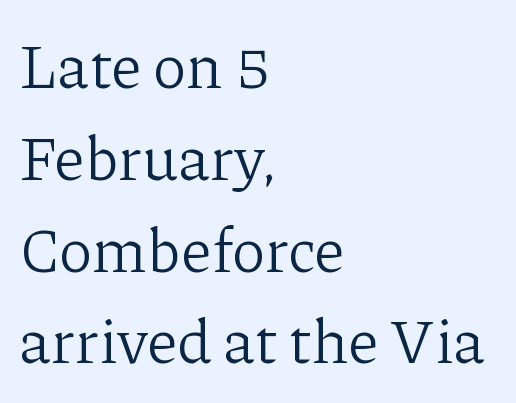
Each stroke keeps to a modest, everyday thickness or less. The lettering stays uniformly vertical, giving the passage a roman look. Notice how descenders clear the ascenders below comfortably — that's standard leading. This sample has the flowing, uneven cadence of proportional lettering. Short and long lines alike share a common starting point at left. Underline: absent.
